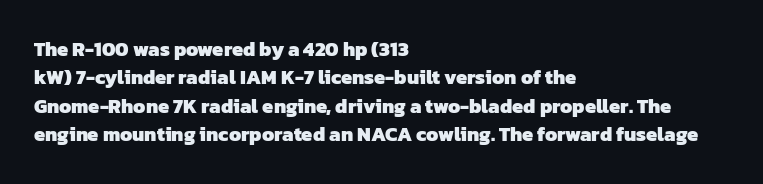
Q: Is the text bold? A: Yes.
Q: Is the text underlined? A: No.
Q: How is the paragraph aligned? A: Left-aligned.
Q: Is the spacing between letters normal or unusually wide? A: Normal.
Q: Is the spacing between lines tight, normal or loose? A: Normal.
